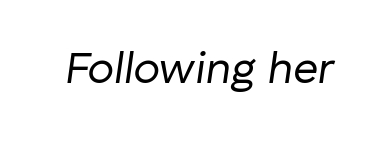
Q: Is the text bold? A: No.
Q: Is the text italic (slanted)? A: Yes, it leans right by about 8 degrees.
Q: Is the text underlined? A: No.
Q: Is the spacing between letters normal or unusually wide? A: Normal.
Q: Width (condensed, normal, or wide)? A: Normal.
Q: Stroke contrast? A: Low.
Q: x-height? A: Medium.
Q: Monospaced? A: No.
